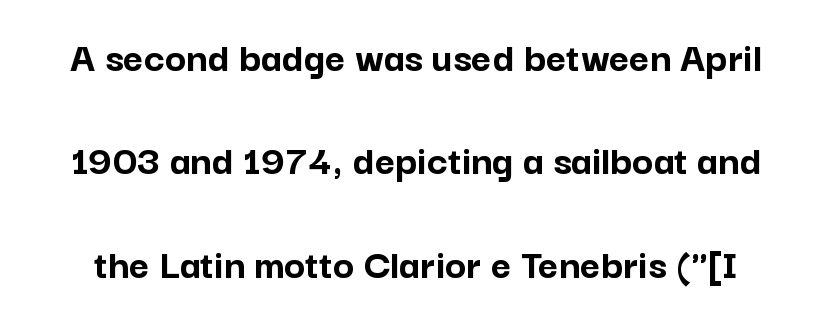
Q: Is the text bold? A: Yes.
Q: Is the text italic (slanted)? A: No, it is upright.
Q: Is the typeface a serif or a sans-serif typeface? A: Sans-serif.
Q: Is the text underlined? A: No.
Q: Is the spacing between letters normal or unusually wide? A: Normal.
Q: Is the spacing between lines tight, normal or loose? A: Loose.
Q: Width (condensed, normal, or wide)? A: Normal.
Q: Stroke contrast? A: Low.
Q: x-height? A: Medium.
Q: Monospaced? A: No.
